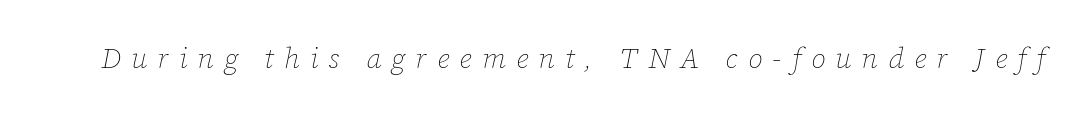
Q: Is the text bold? A: No.
Q: Is the text italic (slanted)? A: Yes, it leans right by about 12 degrees.
Q: Is the text underlined? A: No.
Q: Is the spacing between letters normal or unusually wide? A: Unusually wide.
Q: Width (condensed, normal, or wide)? A: Normal.
Q: Stroke contrast? A: Low.
Q: x-height? A: Medium.
Q: Monospaced? A: No.
